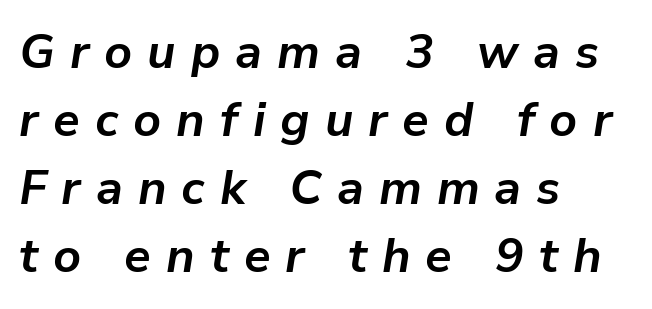
{"italic": "yes", "lean": "right", "slant_degrees": 9, "bold": "yes", "weight": "bold", "width": "normal", "stroke_contrast": "low", "x_height": "medium", "monospaced": "no", "underline": "no", "align": "left", "line_spacing": "normal", "line_spacing_ratio": 1.42, "letter_spacing": "wide", "letter_spacing_em": 0.31, "glyph_px": 48}
